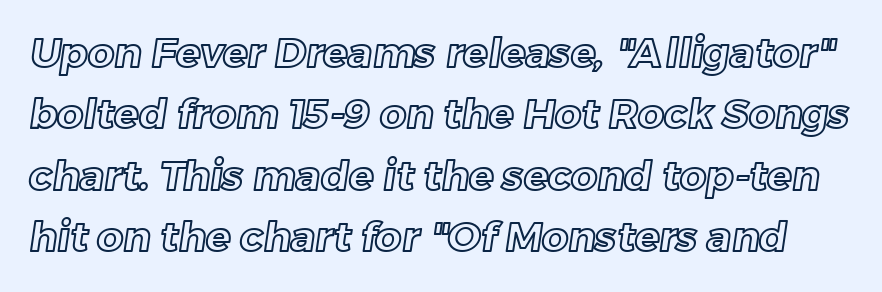
{"width": "normal", "x_height": "medium", "monospaced": "no", "underline": "no", "line_spacing": "normal", "line_spacing_ratio": 1.5, "letter_spacing": "normal", "letter_spacing_em": 0.0, "glyph_px": 41}
